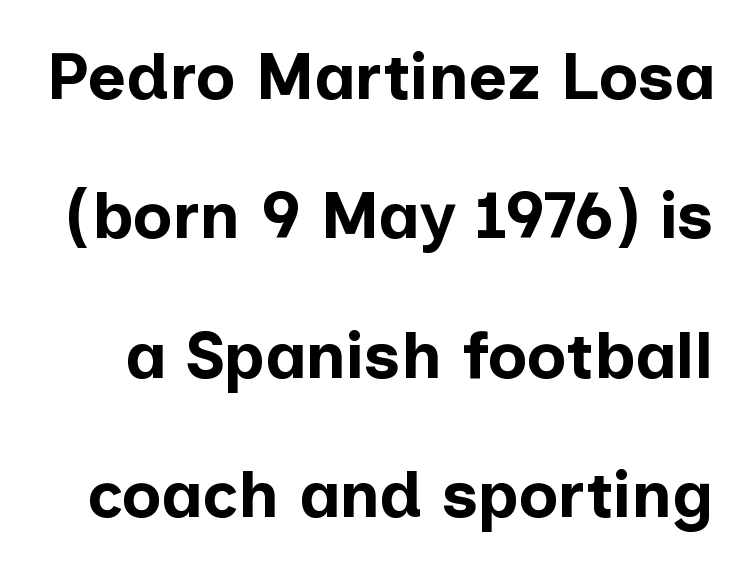
The image shows 66 px bold sans-serif type, upright; set loose line spacing (2.11x), normal letter spacing, not underlined; low stroke contrast and a medium x-height.
